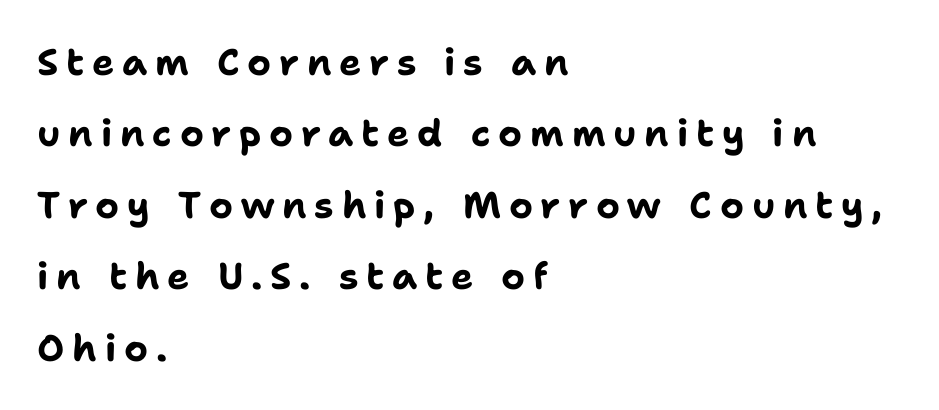
The image shows 37 px bold sans-serif type, upright; set left-aligned, loose line spacing (1.93x), unusually wide letter spacing (+0.21 em), not underlined; low stroke contrast and a medium x-height.
